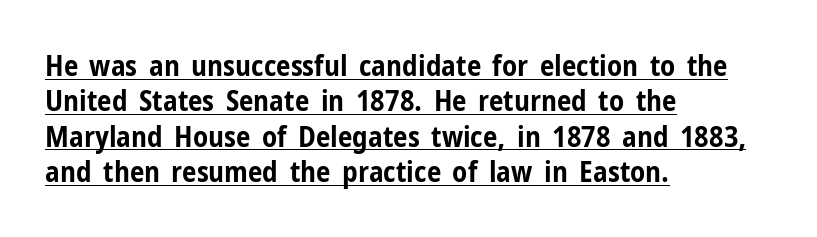
A classic flush-left, rag-right setting is used for this passage. It's the straight-up-and-down kind of type. Quick note: underline on. Is this a fixed-width face? No — the glyphs have proportional, varying widths.
